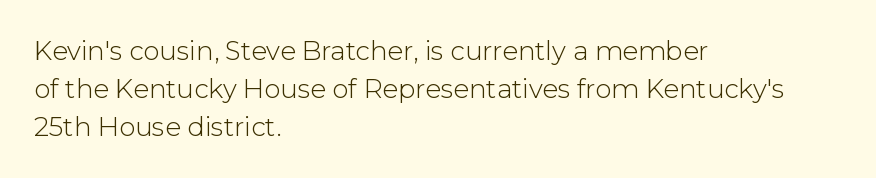
{"italic": "no", "bold": "no", "underline": "no", "align": "left", "line_spacing": "normal", "line_spacing_ratio": 1.47, "letter_spacing": "normal", "letter_spacing_em": 0.0, "glyph_px": 26}
